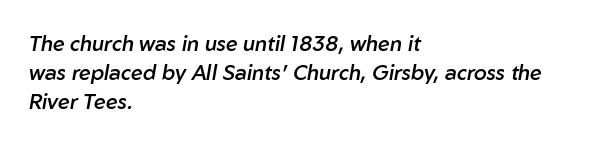
Underlining? Definitely not there. Compared with an ordinary text face, these strokes are moderately heavier — a semibold. Characters are canted at an angle relative to the baseline's perpendicular. Leftover space on each line is placed entirely after the last word.
